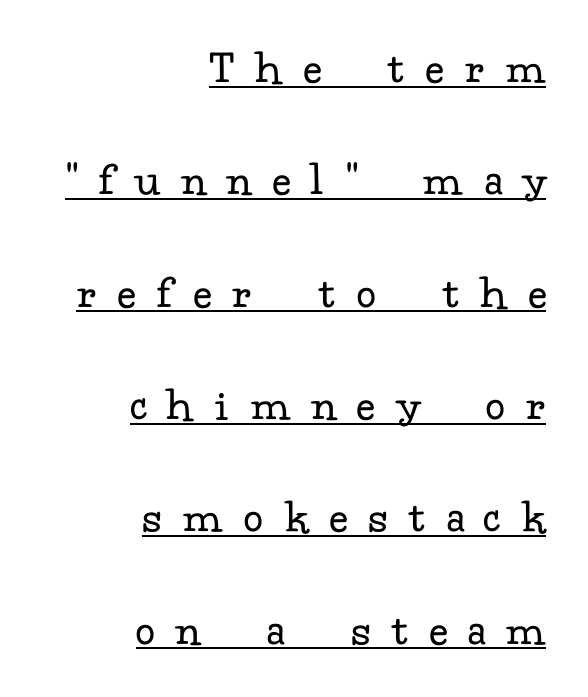
{"serif": "yes", "italic": "no", "bold": "no", "weight": "regular", "width": "normal", "stroke_contrast": "low", "x_height": "small", "monospaced": "no", "underline": "yes", "align": "right", "line_spacing": "loose", "line_spacing_ratio": 2.34, "letter_spacing": "wide", "letter_spacing_em": 0.46, "glyph_px": 48}
